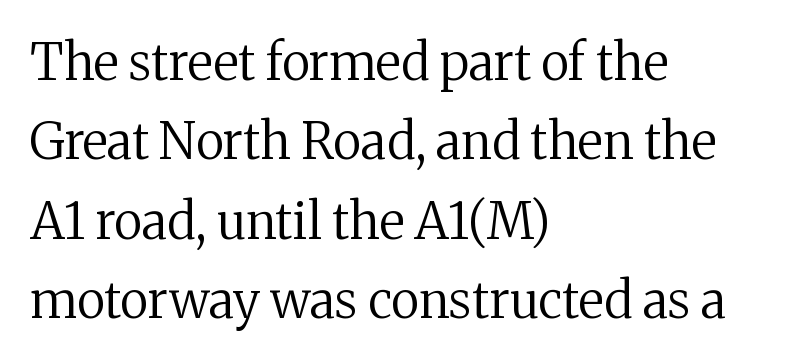
Q: Is the text bold? A: No.
Q: Is the text italic (slanted)? A: No, it is upright.
Q: Is the typeface a serif or a sans-serif typeface? A: Serif.
Q: Is the text underlined? A: No.
Q: How is the paragraph aligned? A: Left-aligned.
Q: Is the spacing between letters normal or unusually wide? A: Normal.
Q: Is the spacing between lines tight, normal or loose? A: Normal.
Q: Width (condensed, normal, or wide)? A: Normal.
Q: Stroke contrast? A: Medium.
Q: x-height? A: Medium.
Q: Monospaced? A: No.
